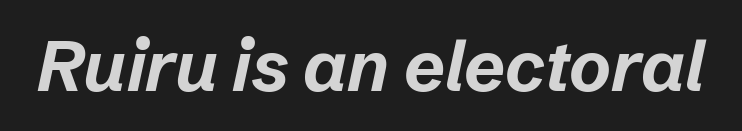
Q: Is the text bold? A: Yes.
Q: Is the text italic (slanted)? A: Yes, it leans right by about 12 degrees.
Q: Is the text underlined? A: No.
Q: Is the spacing between letters normal or unusually wide? A: Normal.
Q: Width (condensed, normal, or wide)? A: Normal.
Q: Stroke contrast? A: Low.
Q: x-height? A: Medium.
Q: Monospaced? A: No.
